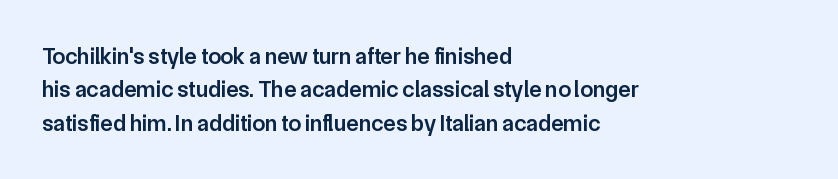
The image shows 23 px text type, upright; set left-aligned, normal line spacing (1.45x), normal letter spacing, not underlined.
